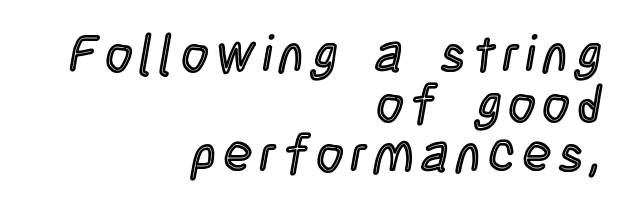
No word sits above an underline. Vertical spacing — tight. This sample has the flowing, uneven cadence of proportional lettering. Each line ends at the same right margin while the left side varies.
